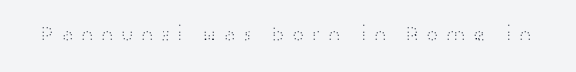
The image shows 21 px text type, upright; set unusually wide letter spacing (+0.28 em), not underlined.
